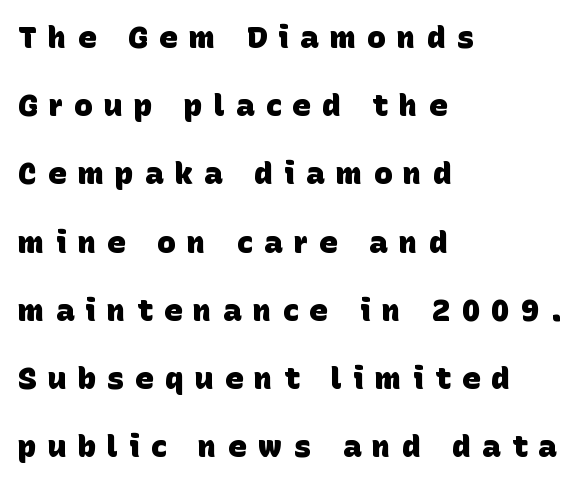
{"serif": "no", "bold": "yes", "weight": "heavy", "width": "normal", "stroke_contrast": "low", "x_height": "large", "monospaced": "no", "underline": "no", "align": "left", "line_spacing": "loose", "line_spacing_ratio": 2.2, "letter_spacing": "wide", "letter_spacing_em": 0.36, "glyph_px": 31}
